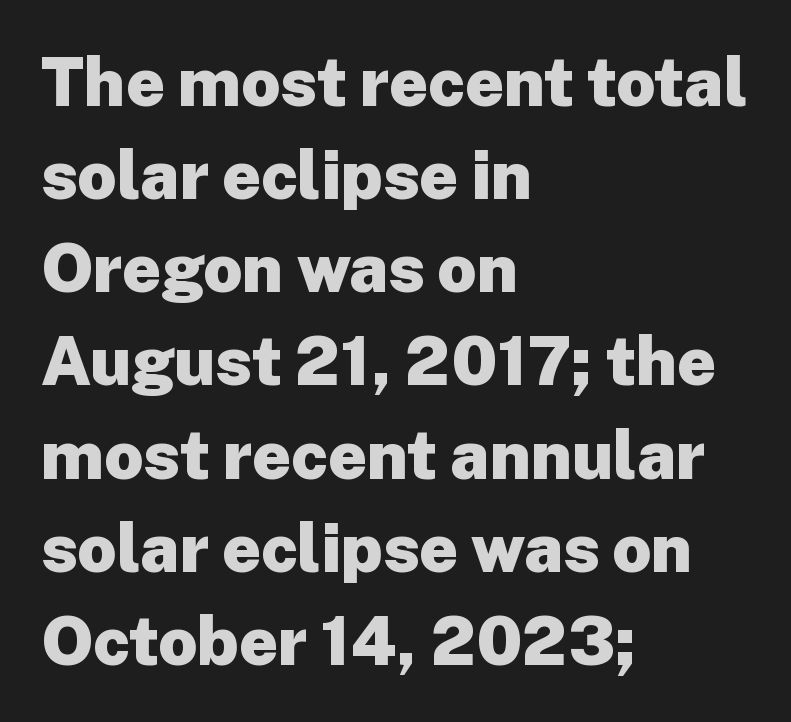
{"serif": "no", "italic": "no", "bold": "yes", "weight": "heavy", "width": "normal", "stroke_contrast": "low", "x_height": "medium", "monospaced": "no", "underline": "no", "align": "left", "line_spacing": "normal", "line_spacing_ratio": 1.37, "letter_spacing": "normal", "letter_spacing_em": 0.0, "glyph_px": 68}
